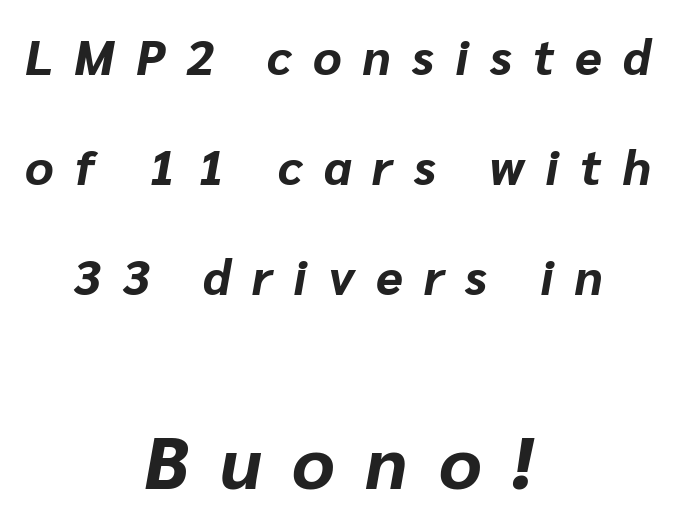
Q: Is the text bold? A: Yes.
Q: Is the text italic (slanted)? A: Yes, it leans right by about 10 degrees.
Q: Is the text underlined? A: No.
Q: How is the paragraph aligned? A: Centered.
Q: Is the spacing between letters normal or unusually wide? A: Unusually wide.
Q: Is the spacing between lines tight, normal or loose? A: Loose.
Q: Which block of text is set in a larger size, the first (top) or the second (bottom)? A: The second (bottom) one.
Q: Width (condensed, normal, or wide)? A: Normal.
Q: Stroke contrast? A: Low.
Q: x-height? A: Medium.
Q: Monospaced? A: No.
